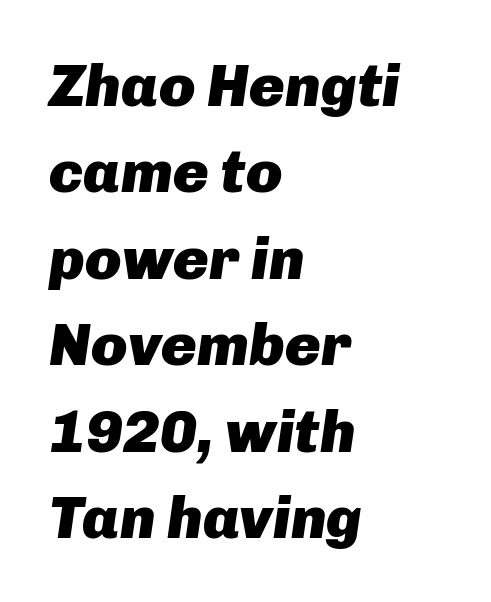
Is this a fixed-width face? No — the glyphs have proportional, varying widths. A typesetter would call this zero additional tracking. Horizontally, the lines are justified to the leading edge only. What's the leading like? Ordinary, nothing unusual. Yep, that's italic — everything's leaning.
